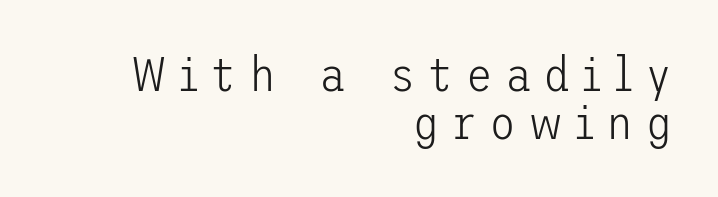
The image shows 49 px light sans-serif type, upright; set right-aligned, tight line spacing (0.98x), unusually wide letter spacing (+0.24 em), not underlined; low stroke contrast and a medium x-height.
